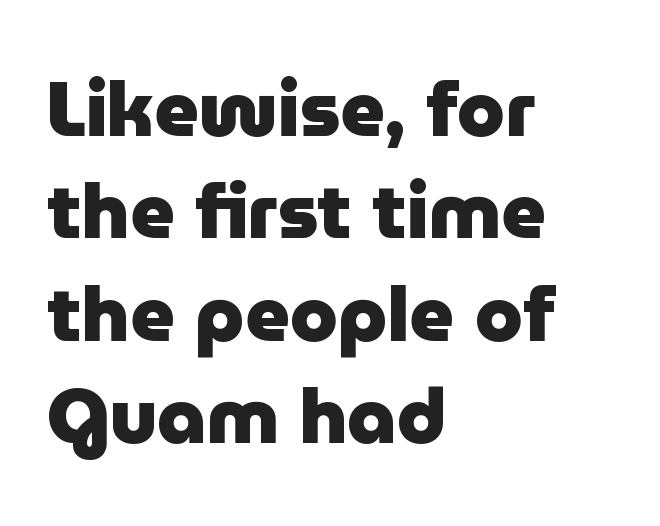
In terms of posture, this sample is upright. Any mark beneath the type? The region is blank. Nobody touched the tracking dial on this one. The strokes are fattened all the way to bold. A classic flush-left, rag-right setting is used for this passage.
